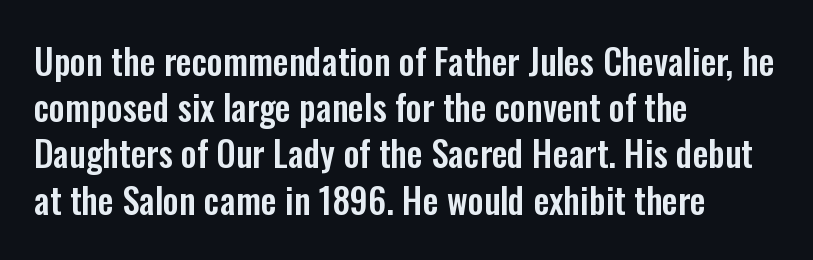
The image shows 35 px condensed sans-serif type, upright; set left-aligned, normal line spacing (1.32x), normal letter spacing, not underlined; low stroke contrast and a medium x-height.
